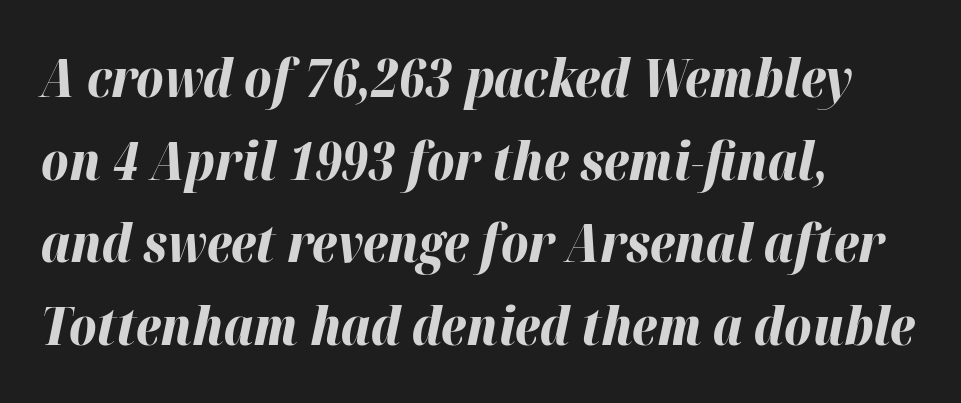
Weight: bold. Descenders hang freely into open space. Quick note: interline space is typical. Typeset ragged right — the left edge is the straight one. Is this a fixed-width face? No — the glyphs have proportional, varying widths.
